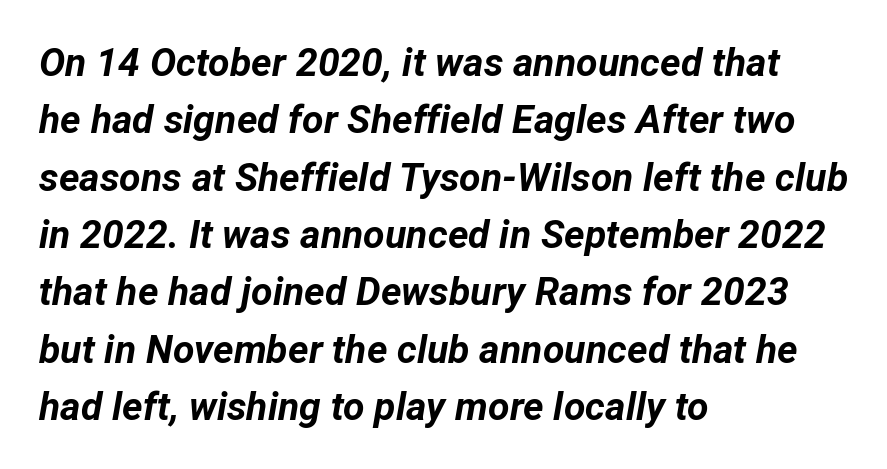
Q: Is the text bold? A: Yes.
Q: Is the text italic (slanted)? A: Yes, it leans right by about 12 degrees.
Q: Is the text underlined? A: No.
Q: How is the paragraph aligned? A: Left-aligned.
Q: Is the spacing between letters normal or unusually wide? A: Normal.
Q: Is the spacing between lines tight, normal or loose? A: Normal.
Q: Width (condensed, normal, or wide)? A: Normal.
Q: Stroke contrast? A: Low.
Q: x-height? A: Medium.
Q: Monospaced? A: No.
